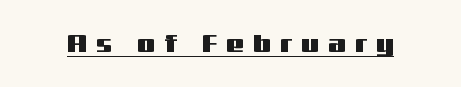
Words appear elongated and porous because spacing is wide. The lettering holds an erect, upright posture throughout. Does a line run under the words? Yes, clearly.
